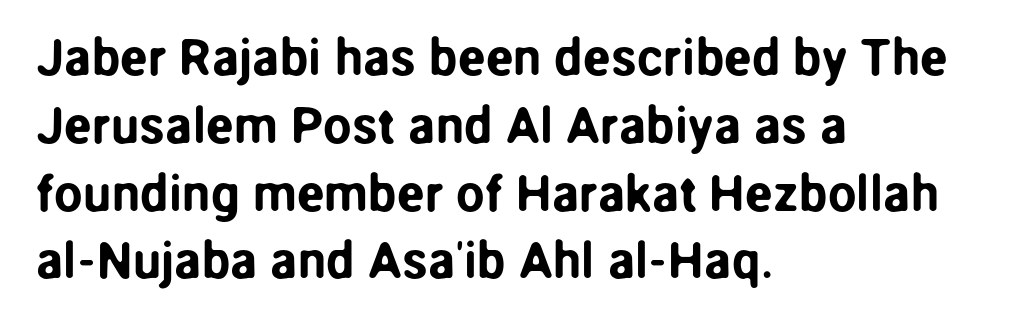
In terms of letterform style, serifs are entirely absent. Do the letters lean? They stand straight. What's the leading like? Ordinary, nothing unusual. This sample uses plain, unmodified letter spacing. Leftover space on each line is placed entirely after the last word.
